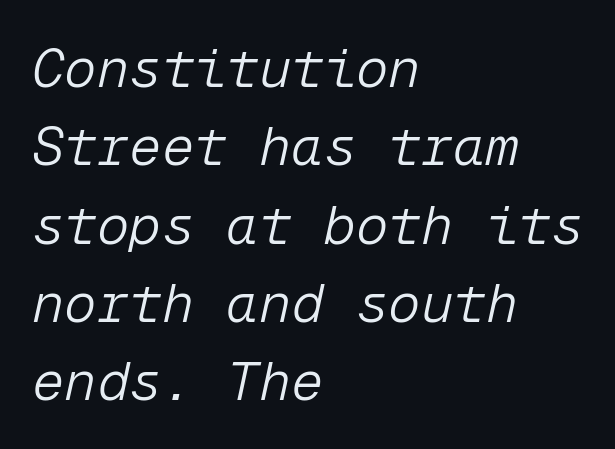
The image shows 54 px light type, italic (leaning right), monospaced; set left-aligned, normal line spacing (1.45x), normal letter spacing, not underlined; low stroke contrast and a medium x-height.
